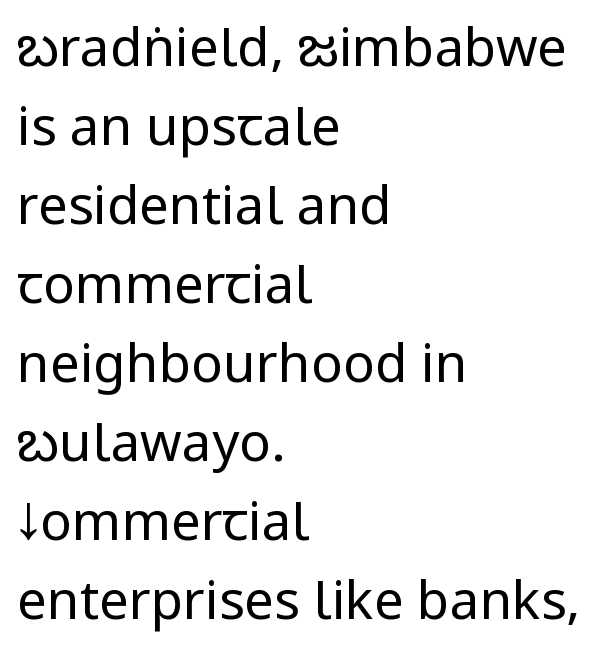
Q: Is the text bold? A: No.
Q: Is the text italic (slanted)? A: No, it is upright.
Q: Is the typeface a serif or a sans-serif typeface? A: Sans-serif.
Q: Is the text underlined? A: No.
Q: How is the paragraph aligned? A: Left-aligned.
Q: Is the spacing between letters normal or unusually wide? A: Normal.
Q: Is the spacing between lines tight, normal or loose? A: Normal.
Q: Width (condensed, normal, or wide)? A: Condensed.
Q: Stroke contrast? A: Low.
Q: x-height? A: Large.
Q: Monospaced? A: No.
